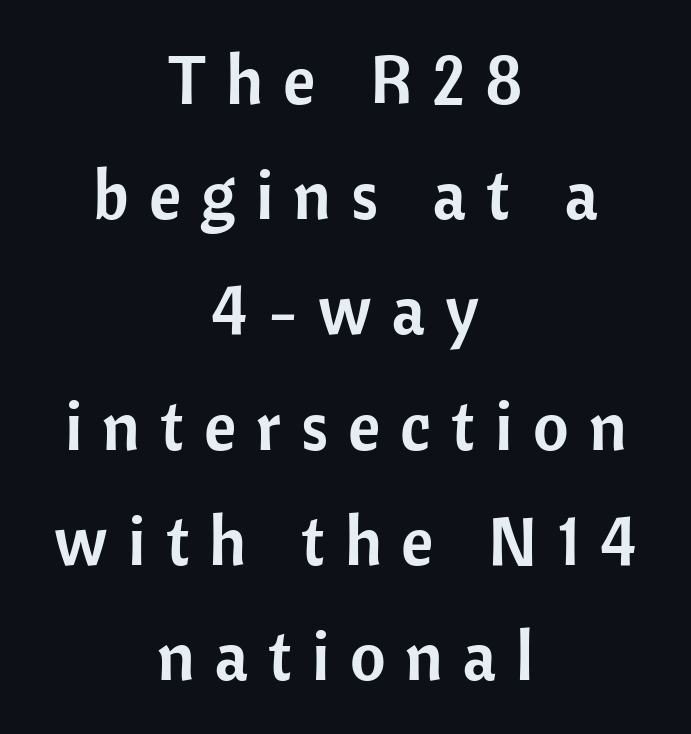
To sum up the face: it is a sans, with no serifs. Leftover space on each line is divided equally before and after the words. Spacing verdict: proportional, widths tailored to each character. Nope, not italic — everything's standing straight.
